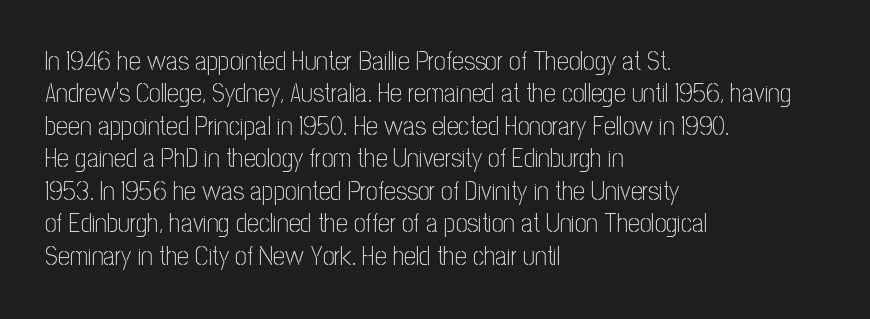
The image shows 26 px text type, upright; set left-aligned, normal line spacing (1.25x), normal letter spacing, not underlined.
